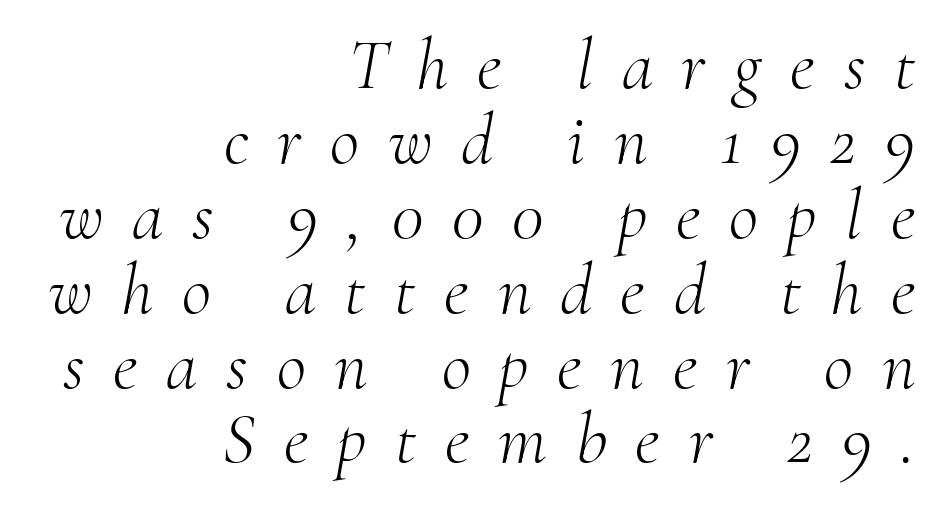
{"serif": "yes", "italic": "yes", "lean": "right", "slant_degrees": 10, "bold": "no", "weight": "light", "width": "normal", "stroke_contrast": "medium", "x_height": "small", "monospaced": "no", "underline": "no", "align": "right", "line_spacing": "tight", "line_spacing_ratio": 1.04, "letter_spacing": "wide", "letter_spacing_em": 0.4, "glyph_px": 72}
